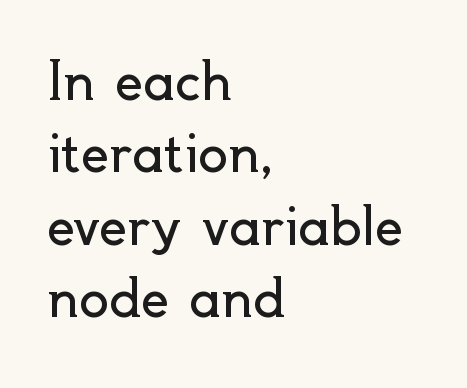
The image shows 50 px regular-weight sans-serif type, upright; set left-aligned, normal line spacing (1.45x), normal letter spacing, not underlined; a small x-height.
